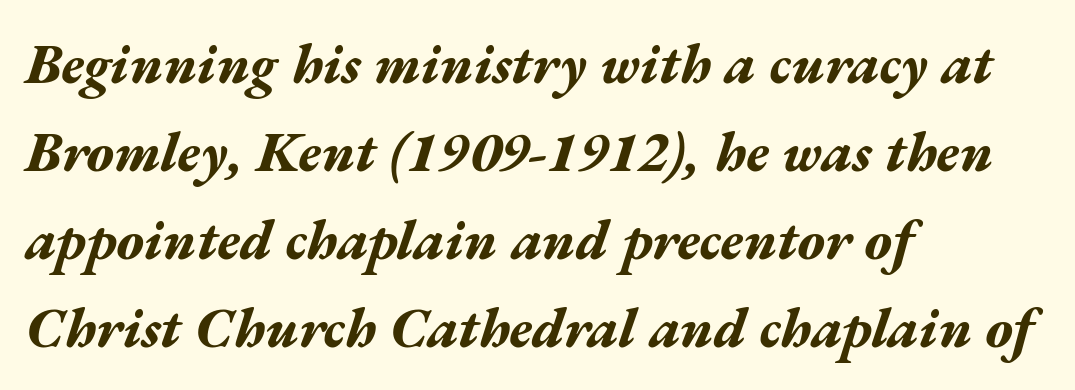
Q: Is the text bold? A: Yes.
Q: Is the text italic (slanted)? A: Yes, it leans right by about 17 degrees.
Q: Is the text underlined? A: No.
Q: How is the paragraph aligned? A: Left-aligned.
Q: Is the spacing between letters normal or unusually wide? A: Normal.
Q: Is the spacing between lines tight, normal or loose? A: Normal.
Q: Width (condensed, normal, or wide)? A: Wide.
Q: Stroke contrast? A: Medium.
Q: x-height? A: Medium.
Q: Monospaced? A: No.
